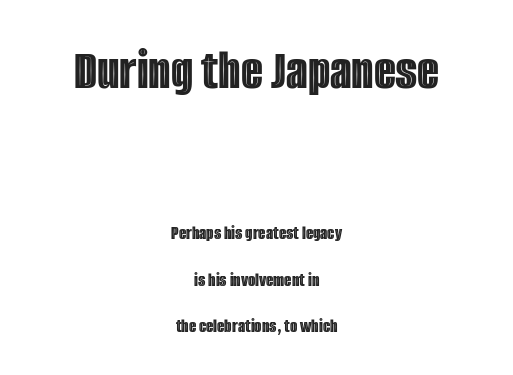
Q: Is the text italic (slanted)? A: No, it is upright.
Q: Is the text underlined? A: No.
Q: How is the paragraph aligned? A: Centered.
Q: Is the spacing between letters normal or unusually wide? A: Normal.
Q: Is the spacing between lines tight, normal or loose? A: Loose.
Q: Which block of text is set in a larger size, the first (top) or the second (bottom)? A: The first (top) one.
Q: Width (condensed, normal, or wide)? A: Condensed.
Q: x-height? A: Large.
Q: Monospaced? A: No.
